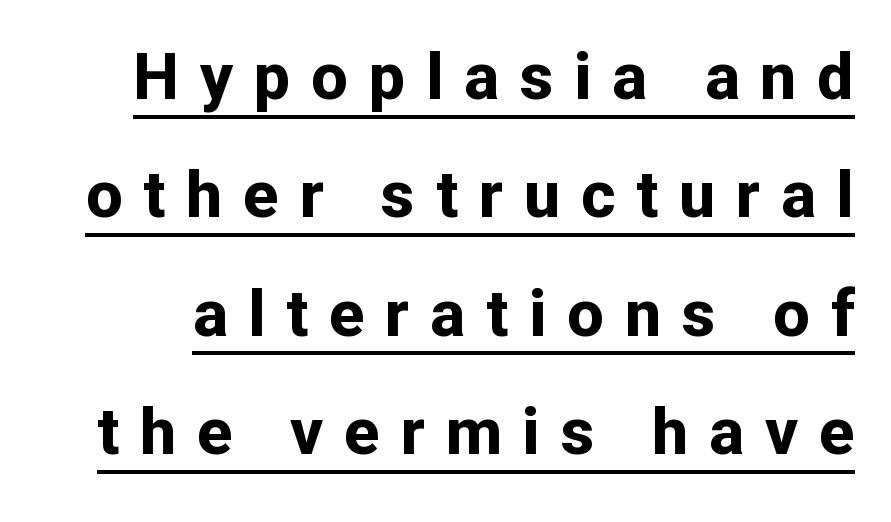
{"serif": "no", "italic": "no", "bold": "yes", "weight": "bold", "width": "normal", "stroke_contrast": "low", "x_height": "medium", "monospaced": "no", "underline": "yes", "line_spacing_ratio": 1.82, "letter_spacing": "wide", "letter_spacing_em": 0.32, "glyph_px": 65}
